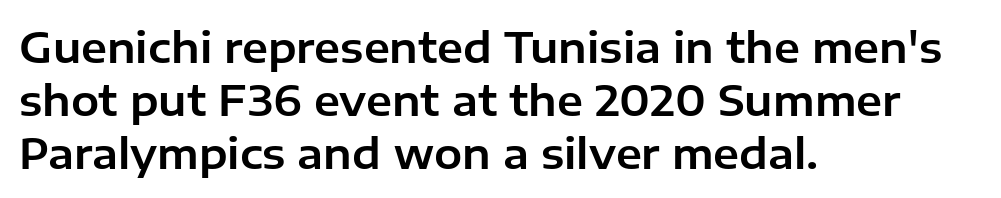
Nothing sits at the stroke ends, so this counts as sans-serif. Nope, not italic — everything's standing straight. The paragraph shown leans on its left margin. The strip under each line holds only bare page. The face used here is rendered with its standard letterfit.
